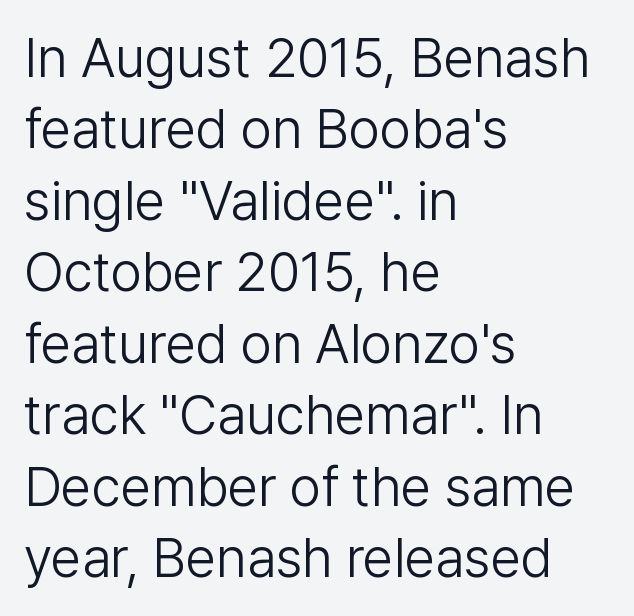
The image shows 55 px light sans-serif type, upright; set left-aligned, normal line spacing (1.3x), normal letter spacing, not underlined; low stroke contrast and a medium x-height.
